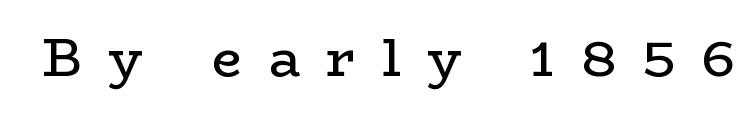
Are there feet on the stems? There are — it's a serif. Descenders are the only things crossing below the line. Substantial extra tracking has been applied to these lines. Bold? No — there's no thickening of the strokes. The axis of the letterforms is exactly vertical.
